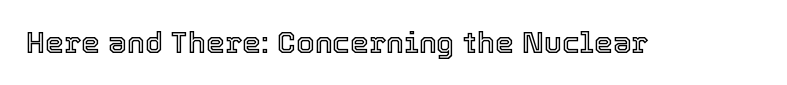
{"italic": "no", "width": "normal", "x_height": "medium", "monospaced": "no", "underline": "no", "letter_spacing": "normal", "letter_spacing_em": 0.0, "glyph_px": 30}
